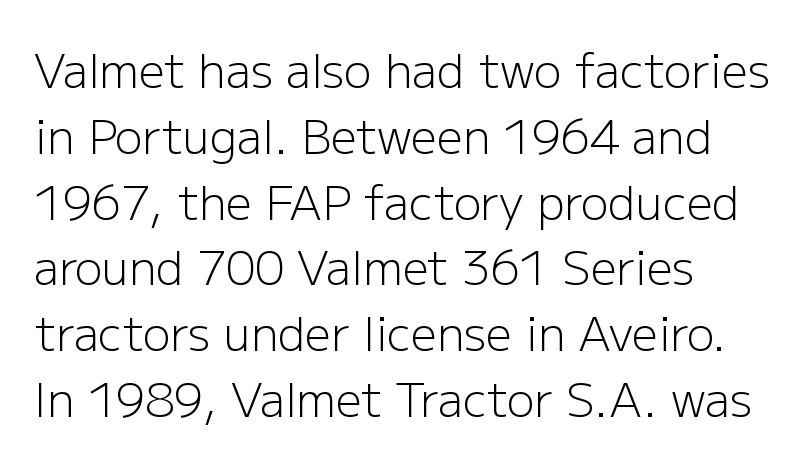
{"serif": "no", "italic": "no", "bold": "no", "weight": "light", "width": "normal", "stroke_contrast": "low", "x_height": "medium", "monospaced": "no", "underline": "no", "align": "left", "line_spacing": "normal", "line_spacing_ratio": 1.43, "letter_spacing": "normal", "letter_spacing_em": 0.0, "glyph_px": 46}
